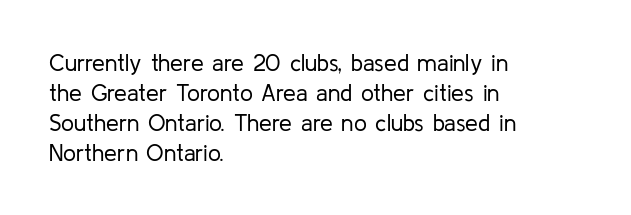
{"italic": "no", "bold": "no", "underline": "no", "align": "left", "line_spacing": "normal", "line_spacing_ratio": 1.3, "letter_spacing": "normal", "letter_spacing_em": 0.0, "glyph_px": 23}
